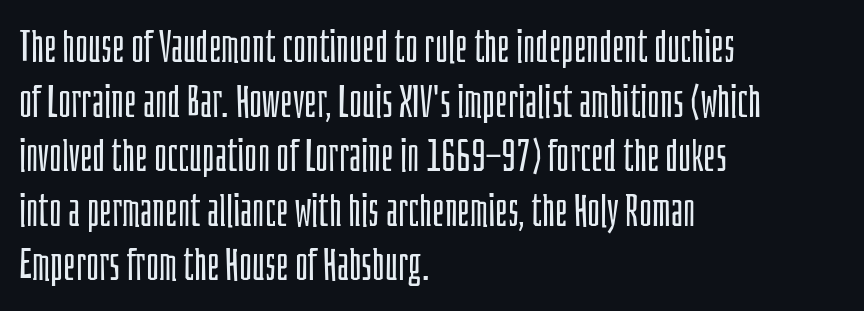
Summary of weight: not heavy and not bold. Where is the straight margin? On the left. Notice how the stems are strictly vertical — no italics here. Font category for this specimen: sans-serif.
